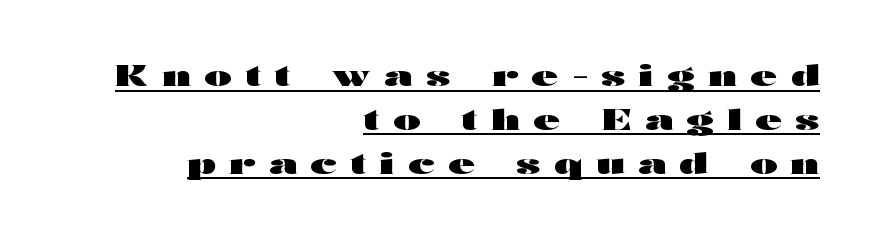
Q: Is the text bold? A: Yes.
Q: Is the text italic (slanted)? A: No, it is upright.
Q: Is the typeface a serif or a sans-serif typeface? A: Serif.
Q: Is the text underlined? A: Yes.
Q: How is the paragraph aligned? A: Right-aligned.
Q: Is the spacing between letters normal or unusually wide? A: Unusually wide.
Q: Is the spacing between lines tight, normal or loose? A: Normal.
Q: Width (condensed, normal, or wide)? A: Wide.
Q: Stroke contrast? A: High.
Q: x-height? A: Medium.
Q: Monospaced? A: No.
